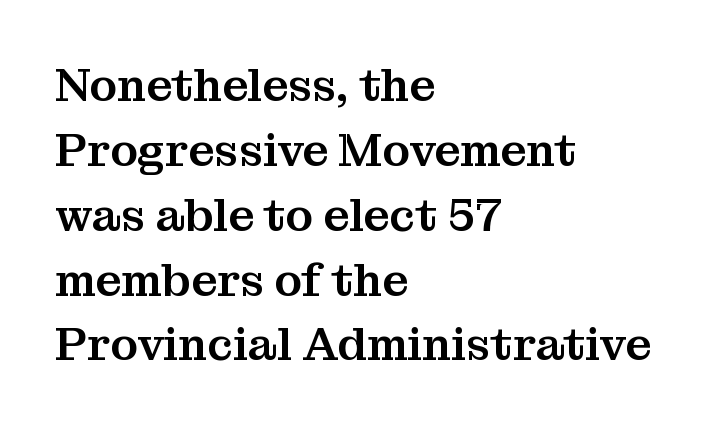
{"serif": "yes", "italic": "no", "width": "normal", "stroke_contrast": "medium", "x_height": "medium", "monospaced": "no", "underline": "no", "align": "left", "line_spacing": "normal", "line_spacing_ratio": 1.41, "letter_spacing": "normal", "letter_spacing_em": 0.0, "glyph_px": 46}
